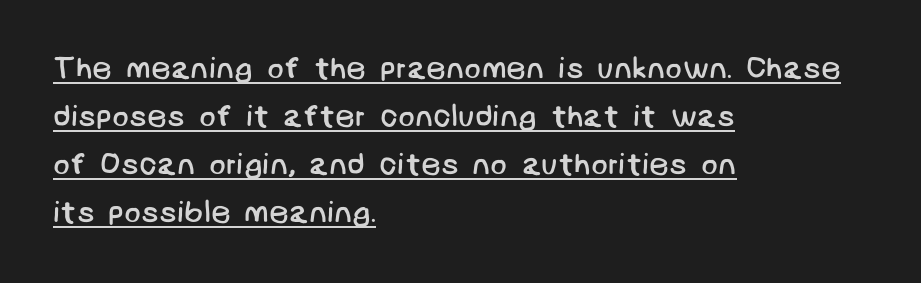
Q: Is the text bold? A: No.
Q: Is the typeface a serif or a sans-serif typeface? A: Sans-serif.
Q: Is the text underlined? A: Yes.
Q: How is the paragraph aligned? A: Left-aligned.
Q: Is the spacing between letters normal or unusually wide? A: Normal.
Q: Is the spacing between lines tight, normal or loose? A: Normal.
Q: Width (condensed, normal, or wide)? A: Normal.
Q: Stroke contrast? A: Low.
Q: x-height? A: Large.
